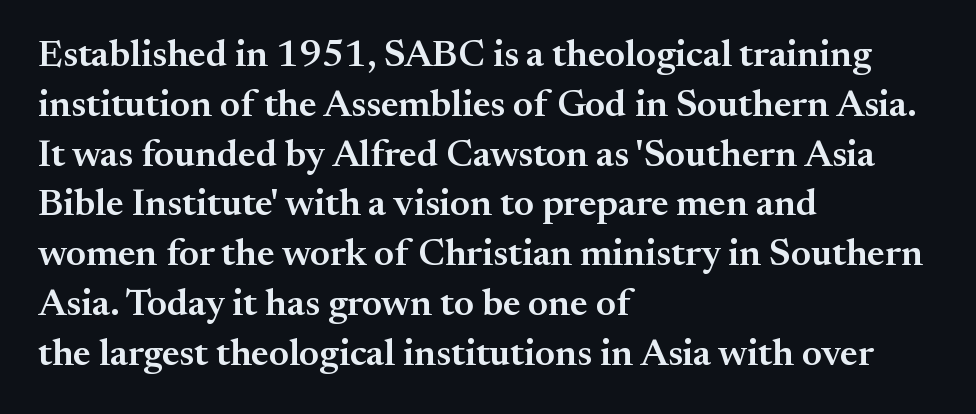
If you measured baseline to baseline, you'd find a middling distance. Is this a fixed-width face? No — the glyphs have proportional, varying widths. Which margin do the lines hug? The left one — the right edge is uneven. A bare baseline throughout the passage. When letters stand straight like this, we call the style roman or upright. Is the type bold? Partly — it's a semibold, heavier than regular but not fully bold.
